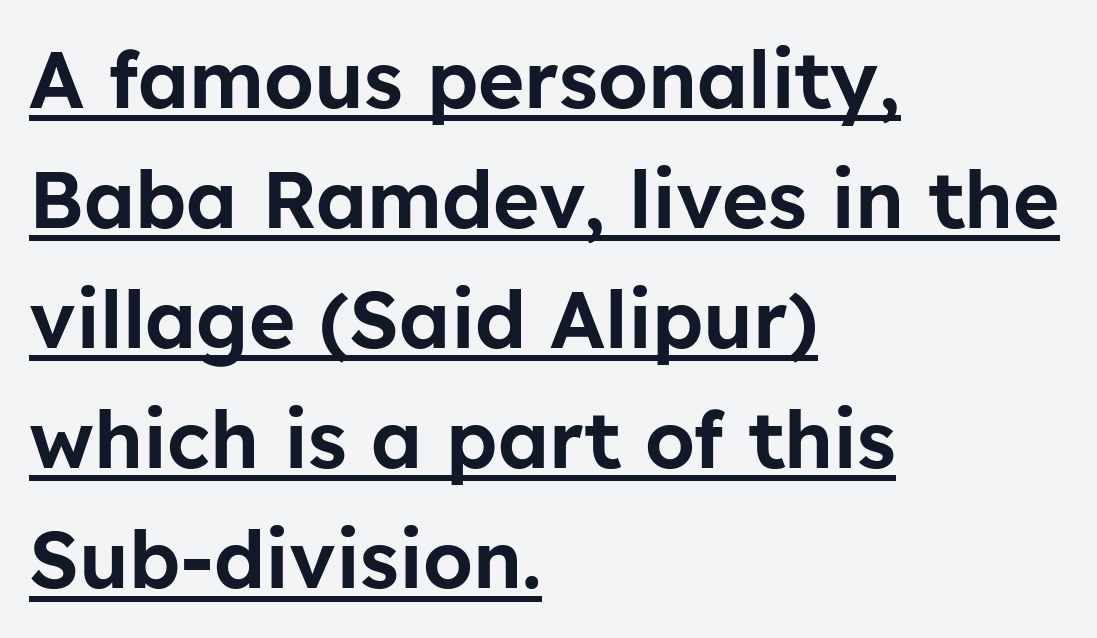
Q: Is the text italic (slanted)? A: No, it is upright.
Q: Is the typeface a serif or a sans-serif typeface? A: Sans-serif.
Q: Is the text underlined? A: Yes.
Q: How is the paragraph aligned? A: Left-aligned.
Q: Is the spacing between letters normal or unusually wide? A: Normal.
Q: Is the spacing between lines tight, normal or loose? A: Normal.
Q: Width (condensed, normal, or wide)? A: Normal.
Q: Stroke contrast? A: Low.
Q: x-height? A: Medium.
Q: Monospaced? A: No.
